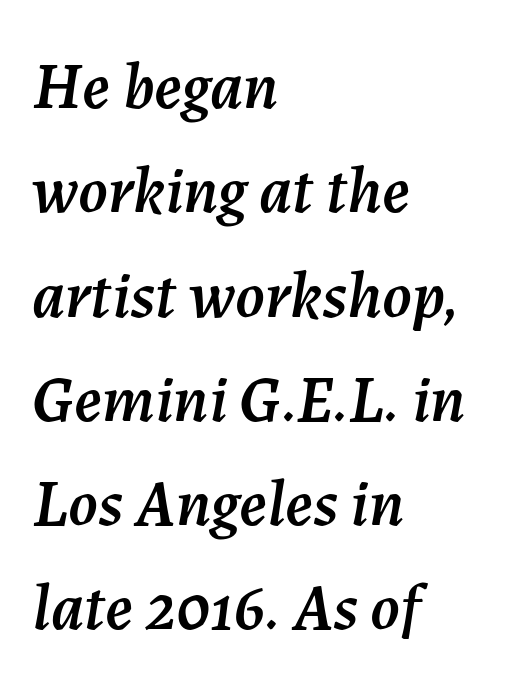
{"italic": "yes", "lean": "right", "slant_degrees": 7, "width": "normal", "stroke_contrast": "medium", "x_height": "medium", "monospaced": "no", "underline": "no", "align": "left", "line_spacing": "normal", "line_spacing_ratio": 1.58, "letter_spacing": "normal", "letter_spacing_em": 0.0, "glyph_px": 66}
